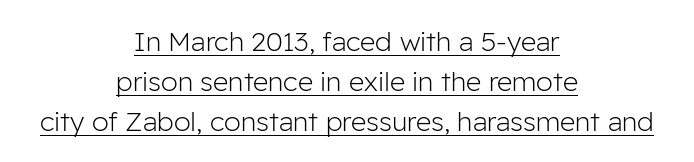
The designer left line spacing at the default. Both edges are ragged and mirror each other, which tells us the setting is centered. The letters stand upright; this is a roman face. The strokes are not fattened; the text isn't bold. This rendering leaves character spacing at its baseline value. A baseline rule has been typeset under these characters.
